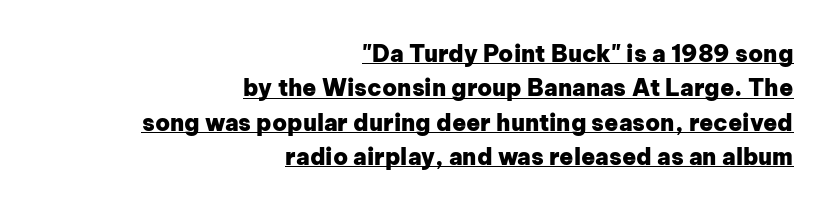
The image shows 23 px bold type, upright; set right-aligned, normal line spacing (1.49x), normal letter spacing, underlined.
